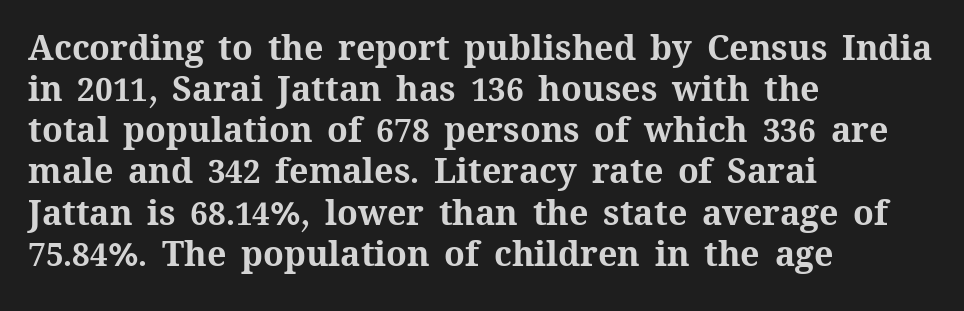
The image shows 34 px bold type, upright; set left-aligned, line spacing 1.21x, normal letter spacing, not underlined; medium stroke contrast and a medium x-height.
